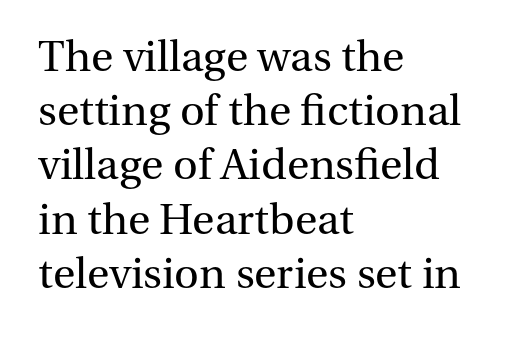
The image shows 43 px regular-weight serif type, upright; set left-aligned, normal line spacing (1.26x), normal letter spacing, not underlined; medium stroke contrast and a medium x-height.
